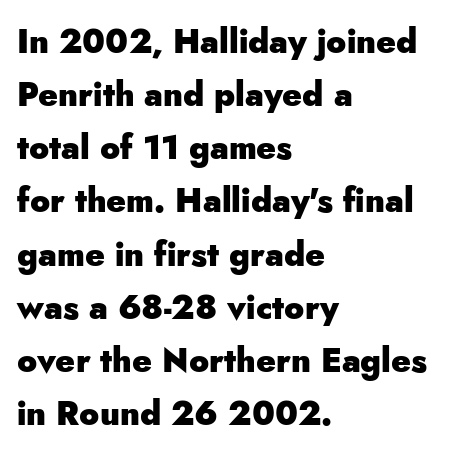
Font category for this specimen: sans-serif. Proportional: the letters do not fall into vertical columns. Heavy-handed strokes throughout: this text is bold. A student would call this left alignment; a typographer would say flush left, rag right. This rendering leaves character spacing at its baseline value. Normally led — the rows are evenly, conventionally spaced.
